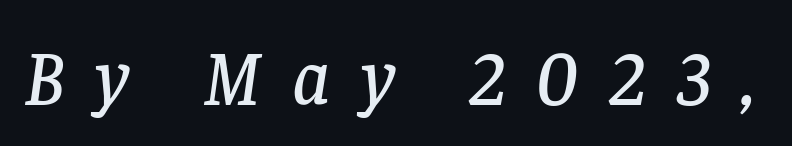
{"serif": "yes", "italic": "yes", "lean": "right", "slant_degrees": 8, "width": "normal", "stroke_contrast": "low", "x_height": "large", "monospaced": "no", "underline": "no", "letter_spacing": "wide", "letter_spacing_em": 0.4, "glyph_px": 77}
